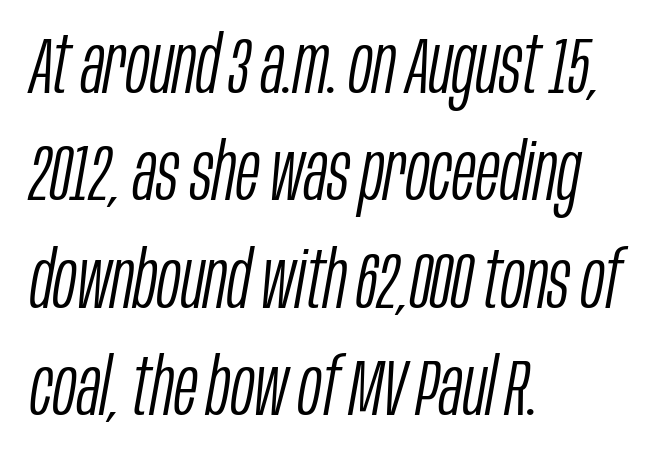
The face used here is rendered with its standard letterfit. The rendering uses natural spacing where letterforms have individual widths. This rendering features lettering with no underline. A light-to-regular cut is what we see here. Does the lettering tilt? It does — this is italic.
